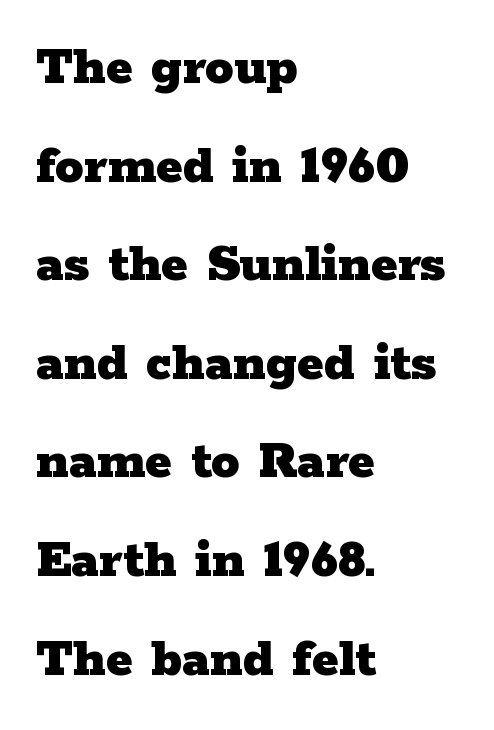
Just letters on the line, the space beneath them empty. Regarding serifs, this sample has them. The rendering anchors every line to the left-hand side. Note the varied advance widths — an 'i' is clearly narrower than an 'm'.
